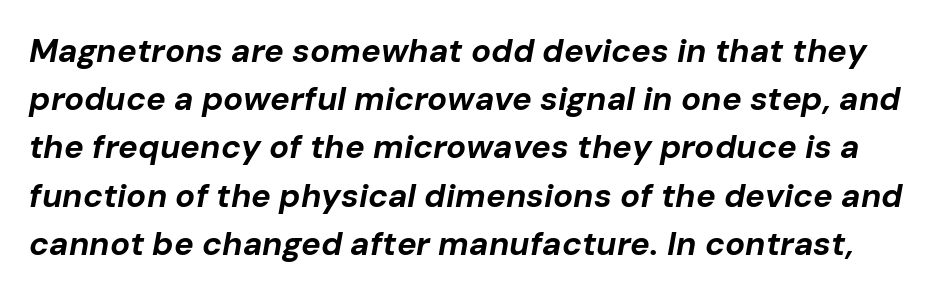
The image shows 33 px bold type, italic (leaning right); set normal line spacing (1.46x), normal letter spacing, not underlined; low stroke contrast and a medium x-height.
